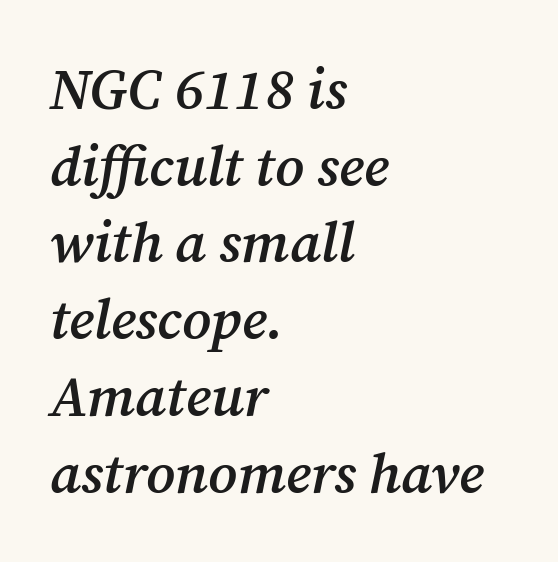
The image shows 56 px semibold serif type, italic (leaning right); set left-aligned, normal line spacing (1.37x), normal letter spacing, not underlined; medium stroke contrast and a medium x-height.
